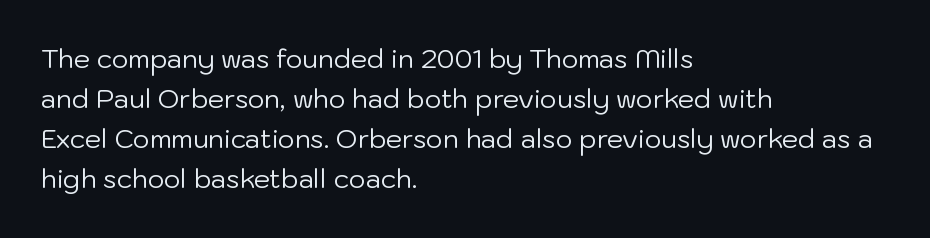
Q: Is the text bold? A: No.
Q: Is the text italic (slanted)? A: No, it is upright.
Q: Is the text underlined? A: No.
Q: How is the paragraph aligned? A: Left-aligned.
Q: Is the spacing between letters normal or unusually wide? A: Normal.
Q: Is the spacing between lines tight, normal or loose? A: Normal.
